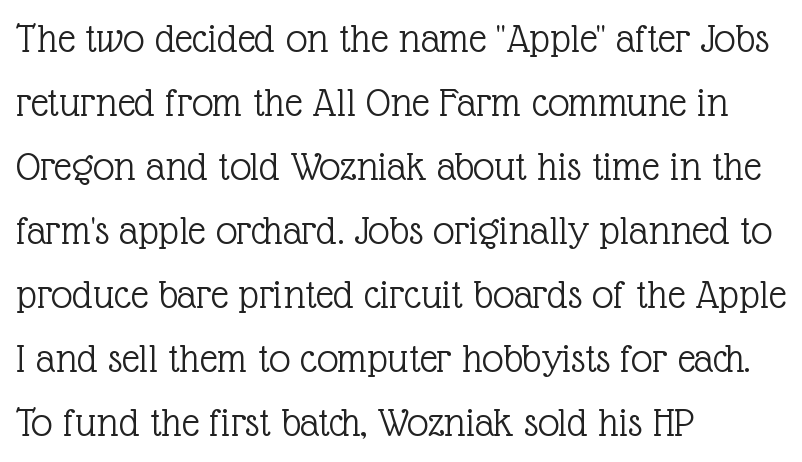
Q: Is the text bold? A: No.
Q: Is the text italic (slanted)? A: No, it is upright.
Q: Is the typeface a serif or a sans-serif typeface? A: Serif.
Q: Is the text underlined? A: No.
Q: How is the paragraph aligned? A: Left-aligned.
Q: Is the spacing between letters normal or unusually wide? A: Normal.
Q: Is the spacing between lines tight, normal or loose? A: Normal.
Q: Width (condensed, normal, or wide)? A: Normal.
Q: x-height? A: Medium.
Q: Monospaced? A: No.
